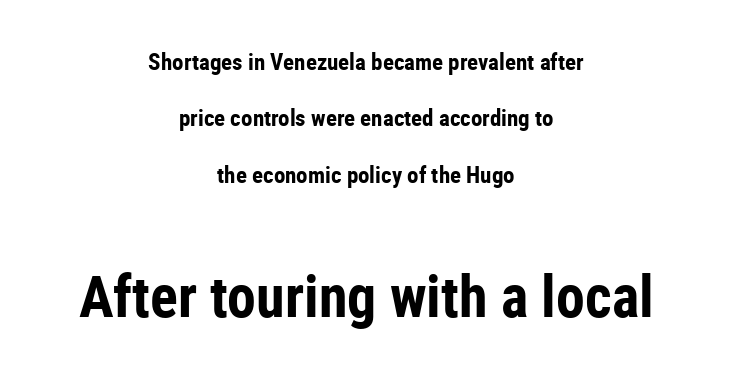
Q: Is the text bold? A: Yes.
Q: Is the text italic (slanted)? A: No, it is upright.
Q: Is the typeface a serif or a sans-serif typeface? A: Sans-serif.
Q: Is the text underlined? A: No.
Q: How is the paragraph aligned? A: Centered.
Q: Is the spacing between letters normal or unusually wide? A: Normal.
Q: Is the spacing between lines tight, normal or loose? A: Loose.
Q: Which block of text is set in a larger size, the first (top) or the second (bottom)? A: The second (bottom) one.
Q: Width (condensed, normal, or wide)? A: Condensed.
Q: Stroke contrast? A: Low.
Q: x-height? A: Medium.
Q: Monospaced? A: No.
